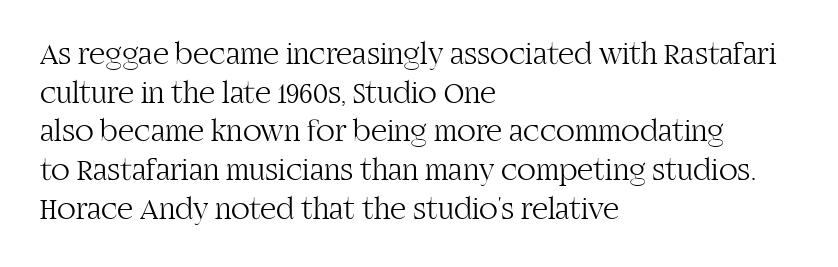
{"serif": "yes", "italic": "no", "bold": "no", "weight": "light", "width": "normal", "stroke_contrast": "high", "x_height": "large", "monospaced": "no", "underline": "no", "align": "left", "line_spacing": "normal", "line_spacing_ratio": 1.25, "letter_spacing": "normal", "letter_spacing_em": 0.0, "glyph_px": 31}
